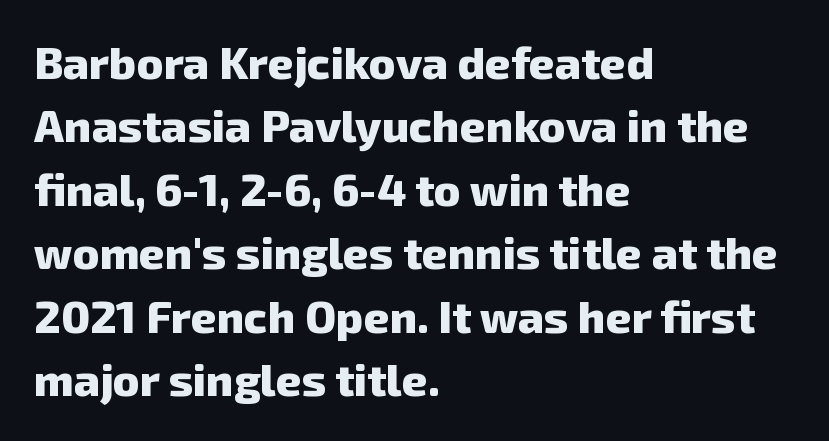
The image shows 45 px heavy sans-serif type; set left-aligned, normal line spacing (1.41x), normal letter spacing, not underlined; low stroke contrast and a medium x-height.
